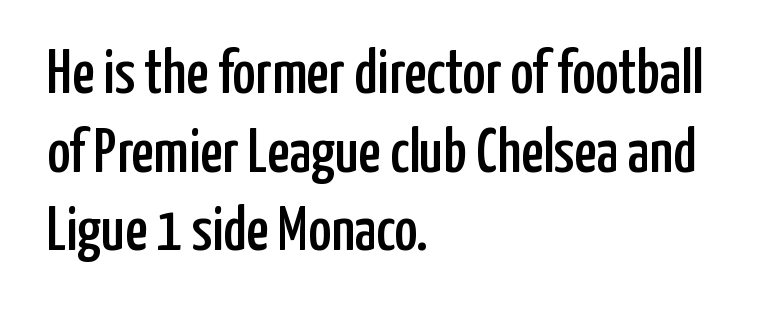
Caption: standard tracking, unaltered. You could not count columns in this text — the font is proportionally spaced. The paragraph has a hard left edge and a soft right edge. Each new line begins a customary step beneath the previous one. A roman cut, with each character standing at attention.
